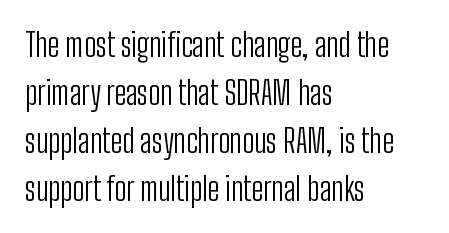
Each line starts at the same left margin while the right side varies. Stems and bowls with no extra thickness — not bold. I'd call this a sans setting — the letters go barefoot. Notice how the stems are strictly vertical — no italics here. Default kerning and tracking; the words read as compact shapes.
